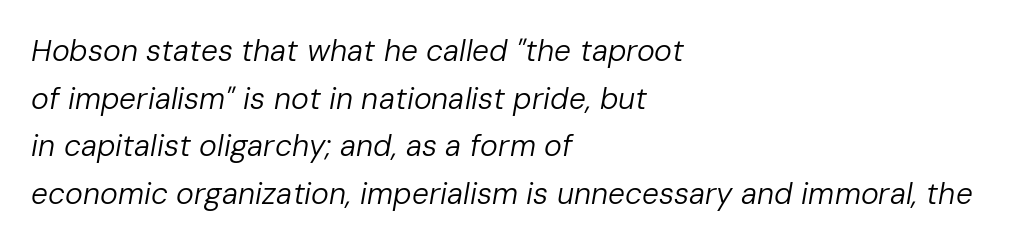
Q: Is the text bold? A: No.
Q: Is the text italic (slanted)? A: Yes, it leans right by about 10 degrees.
Q: Is the text underlined? A: No.
Q: How is the paragraph aligned? A: Left-aligned.
Q: Is the spacing between letters normal or unusually wide? A: Normal.
Q: Is the spacing between lines tight, normal or loose? A: Normal.
Q: Width (condensed, normal, or wide)? A: Normal.
Q: Stroke contrast? A: Low.
Q: x-height? A: Medium.
Q: Monospaced? A: No.
